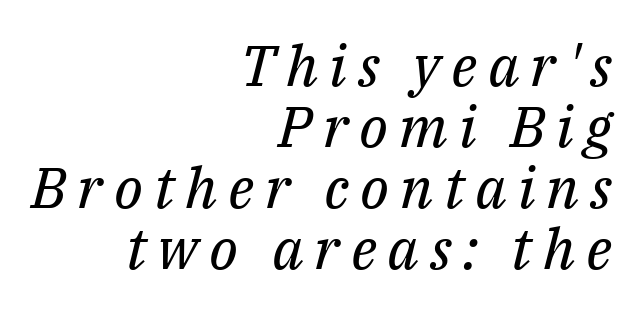
The image shows 57 px regular-weight serif type, italic (leaning right); set right-aligned, tight line spacing (1.07x), not underlined; medium stroke contrast and a medium x-height.
